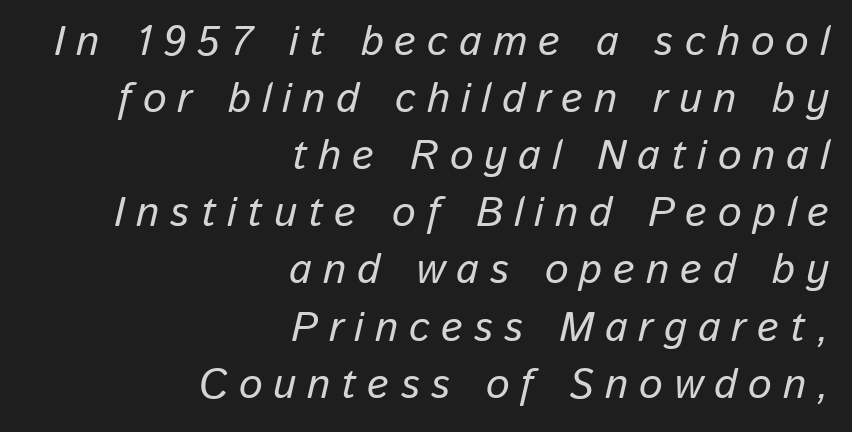
Q: Is the text italic (slanted)? A: Yes, it leans right by about 13 degrees.
Q: Is the text underlined? A: No.
Q: How is the paragraph aligned? A: Right-aligned.
Q: Is the spacing between letters normal or unusually wide? A: Unusually wide.
Q: Is the spacing between lines tight, normal or loose? A: Normal.
Q: Width (condensed, normal, or wide)? A: Normal.
Q: Stroke contrast? A: Low.
Q: x-height? A: Medium.
Q: Monospaced? A: No.
